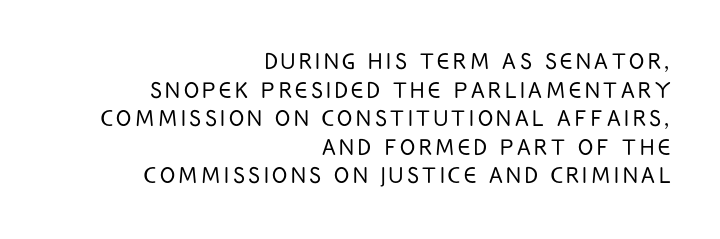
One-word summary of the alignment: right. The typeface chosen for these lines omits serifs. Beneath every word, the page is bare. Proportional: the letters do not fall into vertical columns. Stroke thickness stays within the range of a standard reading face or lighter.
